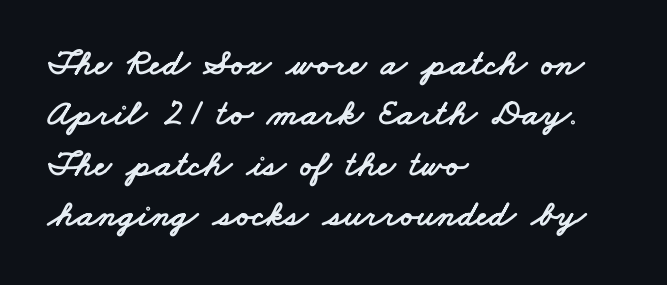
{"serif": "no", "width": "wide", "stroke_contrast": "low", "x_height": "small", "monospaced": "no", "underline": "no", "align": "left", "line_spacing": "normal", "line_spacing_ratio": 1.36, "letter_spacing": "normal", "letter_spacing_em": 0.0, "glyph_px": 37}
